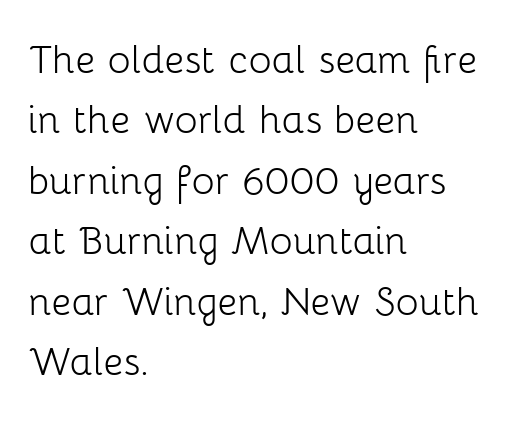
{"serif": "no", "italic": "no", "bold": "no", "weight": "light", "width": "normal", "stroke_contrast": "low", "x_height": "medium", "monospaced": "no", "underline": "no", "align": "left", "line_spacing": "normal", "line_spacing_ratio": 1.26, "letter_spacing": "normal", "letter_spacing_em": 0.0, "glyph_px": 48}
